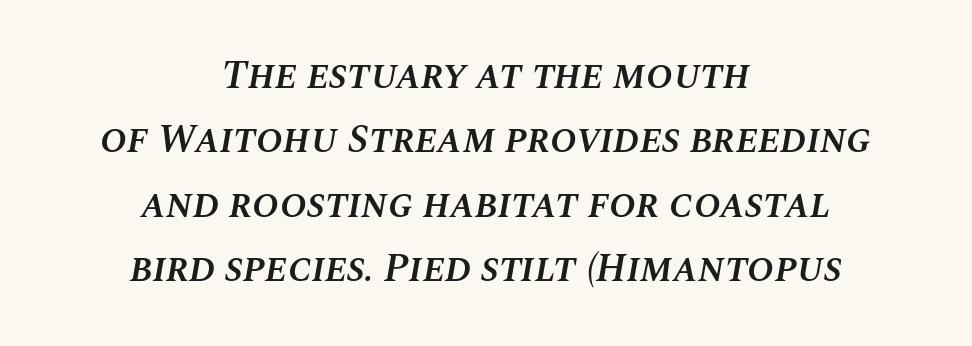
{"italic": "yes", "lean": "right", "slant_degrees": 10, "bold": "semi", "weight": "semibold", "width": "normal", "stroke_contrast": "medium", "x_height": "large", "monospaced": "no", "underline": "no", "align": "center", "line_spacing": "normal", "line_spacing_ratio": 1.61, "letter_spacing": "normal", "letter_spacing_em": 0.0, "glyph_px": 40}
